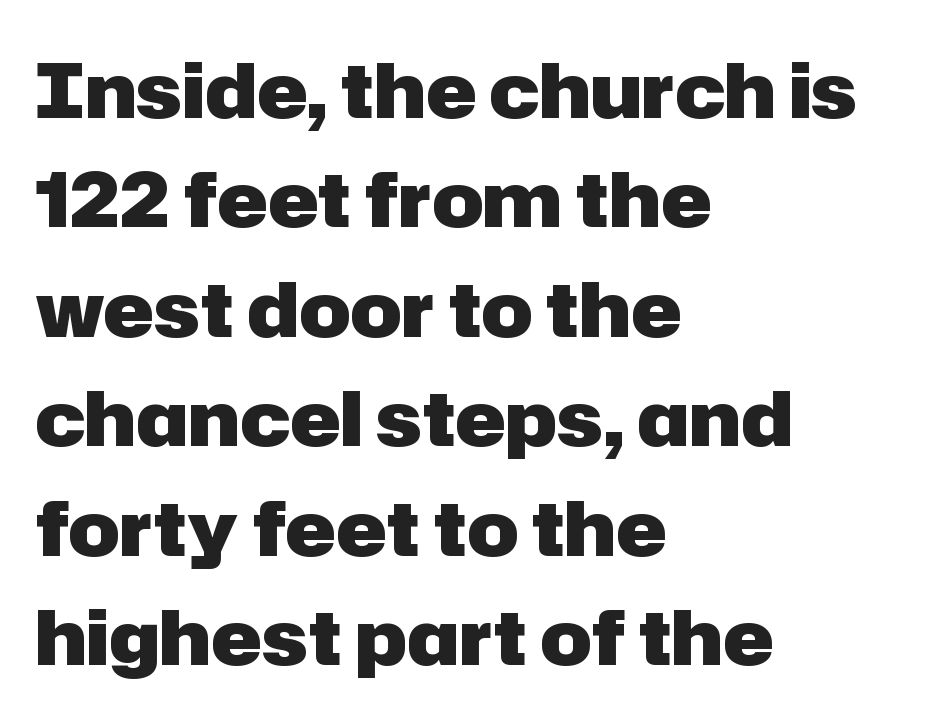
{"serif": "no", "italic": "no", "bold": "yes", "weight": "heavy", "width": "normal", "stroke_contrast": "low", "x_height": "medium", "monospaced": "no", "underline": "no", "align": "left", "line_spacing": "normal", "line_spacing_ratio": 1.44, "letter_spacing": "normal", "letter_spacing_em": 0.0, "glyph_px": 76}
